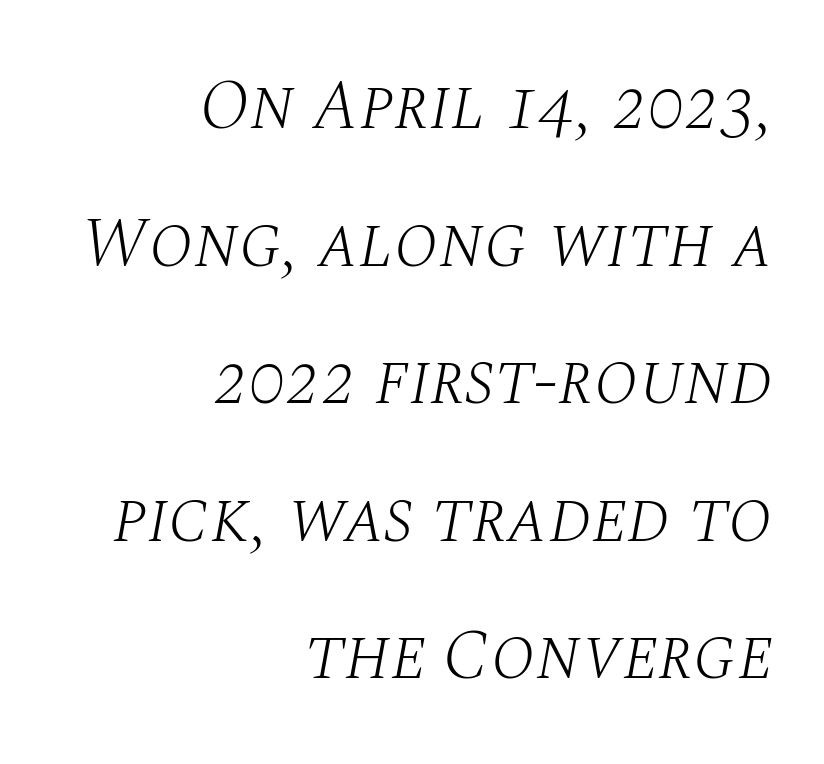
The image shows 72 px light serif type, italic (leaning right); set right-aligned, loose line spacing (1.91x), normal letter spacing, not underlined; medium stroke contrast and a large x-height.
